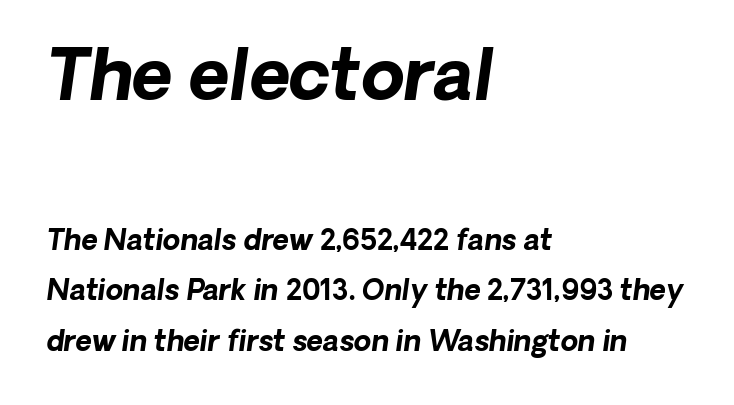
{"serif": "no", "bold": "yes", "weight": "bold", "width": "normal", "stroke_contrast": "low", "x_height": "medium", "monospaced": "no", "underline": "no", "align": "left", "line_spacing_ratio": 1.8, "letter_spacing": "normal", "letter_spacing_em": 0.0, "larger_block": "first", "size_ratio": 2.5, "glyph_px": 70}
